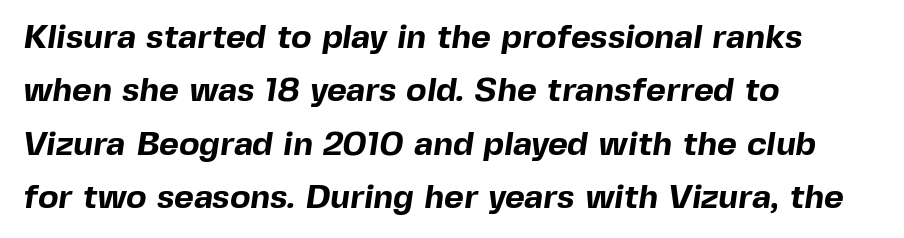
The image shows 34 px bold sans-serif type; set left-aligned, normal line spacing (1.57x), normal letter spacing, not underlined; a medium x-height.
